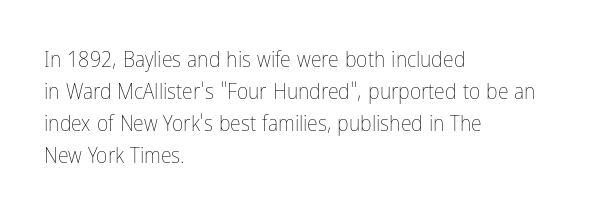
{"italic": "no", "bold": "no", "underline": "no", "align": "left", "line_spacing": "normal", "line_spacing_ratio": 1.46, "letter_spacing": "normal", "letter_spacing_em": 0.0, "glyph_px": 22}
